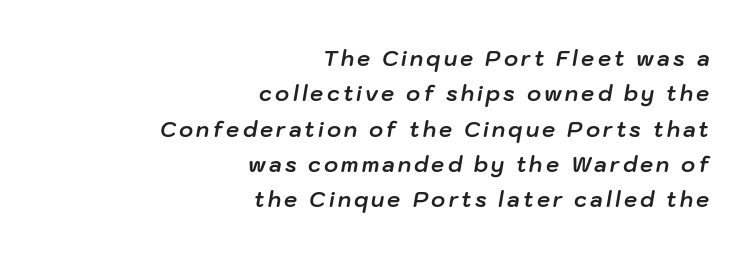
The image shows 21 px bold type, italic (leaning right); set right-aligned, normal line spacing (1.68x), not underlined.
